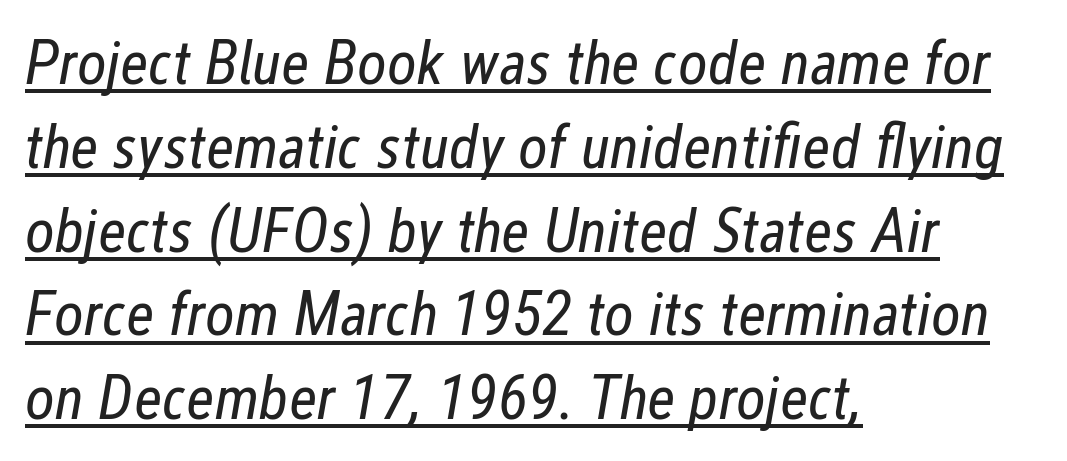
The image shows 63 px regular-weight, condensed type, italic (leaning right); set left-aligned, normal line spacing (1.33x), normal letter spacing, underlined; low stroke contrast and a medium x-height.
